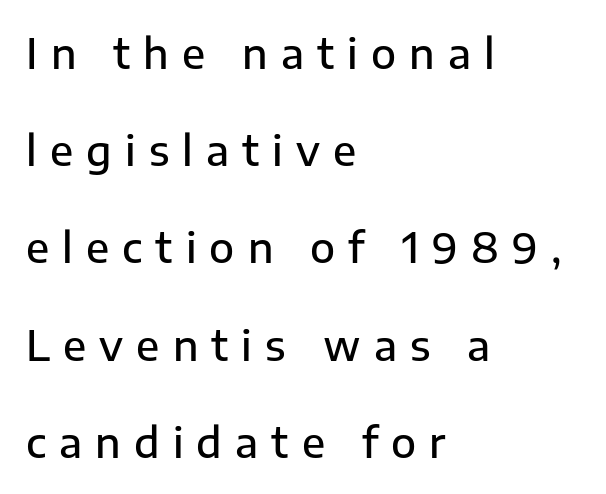
Q: Is the text bold? A: Semi-bold.
Q: Is the text italic (slanted)? A: No, it is upright.
Q: Is the typeface a serif or a sans-serif typeface? A: Sans-serif.
Q: Is the text underlined? A: No.
Q: How is the paragraph aligned? A: Left-aligned.
Q: Is the spacing between letters normal or unusually wide? A: Unusually wide.
Q: Is the spacing between lines tight, normal or loose? A: Loose.
Q: Width (condensed, normal, or wide)? A: Normal.
Q: Stroke contrast? A: Low.
Q: x-height? A: Medium.
Q: Monospaced? A: No.
